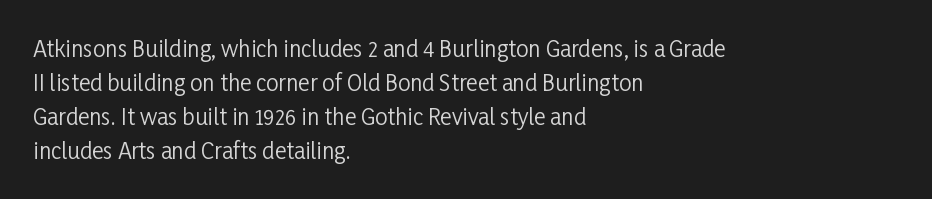
The image shows 22 px text type, upright; set left-aligned, normal line spacing (1.55x), normal letter spacing, not underlined.
